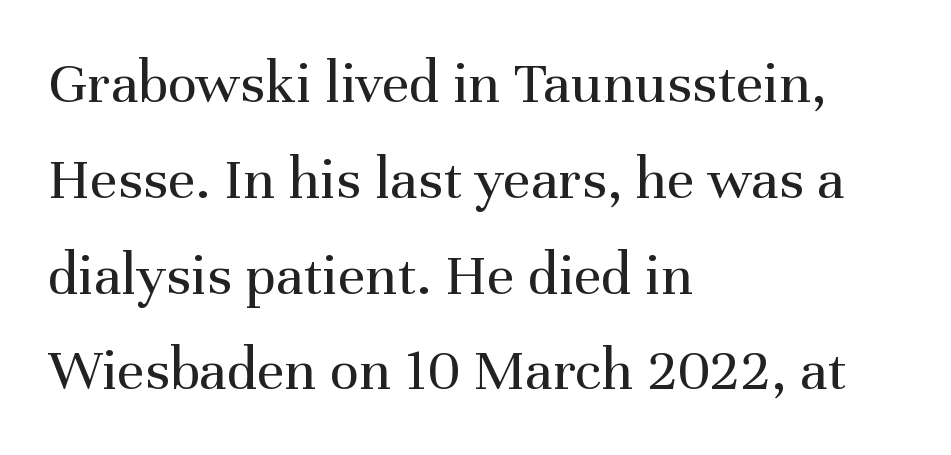
The image shows 61 px regular-weight serif type, upright; set left-aligned, normal line spacing (1.57x), normal letter spacing, not underlined; medium stroke contrast and a medium x-height.
